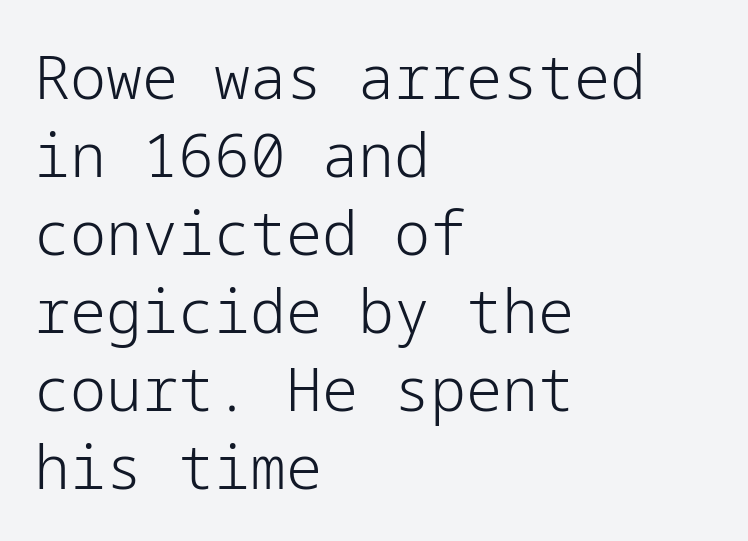
The image shows 60 px light sans-serif type, upright; set left-aligned, normal line spacing (1.3x), normal letter spacing, not underlined; low stroke contrast and a medium x-height.
